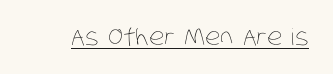
Q: Is the text bold? A: No.
Q: Is the text underlined? A: Yes.
Q: Is the spacing between letters normal or unusually wide? A: Normal.
